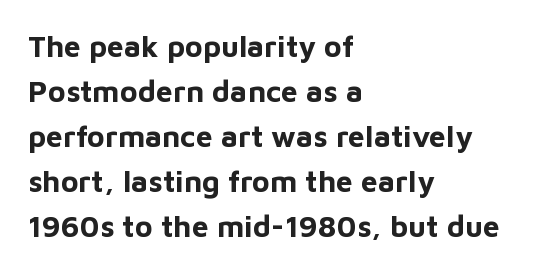
{"serif": "no", "italic": "no", "bold": "yes", "weight": "bold", "width": "normal", "stroke_contrast": "low", "x_height": "medium", "monospaced": "no", "underline": "no", "align": "left", "line_spacing": "normal", "line_spacing_ratio": 1.5, "letter_spacing": "normal", "letter_spacing_em": 0.0, "glyph_px": 30}
